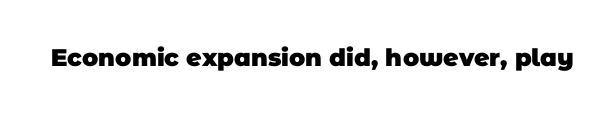
The image shows 24 px bold type; set normal letter spacing, not underlined.
